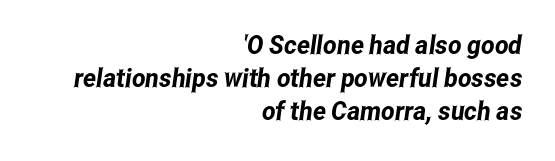
{"underline": "no", "align": "right", "line_spacing": "normal", "line_spacing_ratio": 1.26, "letter_spacing": "normal", "letter_spacing_em": 0.0, "glyph_px": 26}
